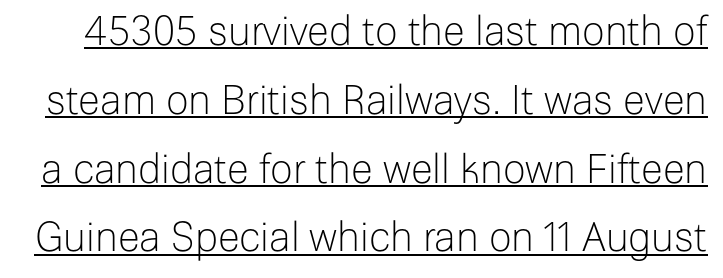
{"serif": "no", "italic": "no", "bold": "no", "weight": "light", "width": "normal", "stroke_contrast": "low", "x_height": "medium", "monospaced": "no", "underline": "yes", "line_spacing_ratio": 1.72, "letter_spacing": "normal", "letter_spacing_em": 0.0, "glyph_px": 40}
